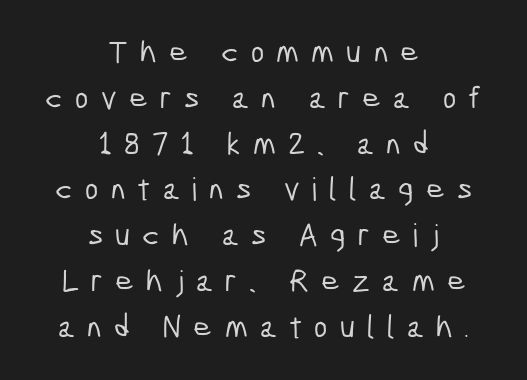
Q: Is the typeface a serif or a sans-serif typeface? A: Sans-serif.
Q: Is the text underlined? A: No.
Q: How is the paragraph aligned? A: Centered.
Q: Is the spacing between letters normal or unusually wide? A: Unusually wide.
Q: Is the spacing between lines tight, normal or loose? A: Normal.
Q: Width (condensed, normal, or wide)? A: Condensed.
Q: Stroke contrast? A: Low.
Q: x-height? A: Medium.
Q: Monospaced? A: No.
